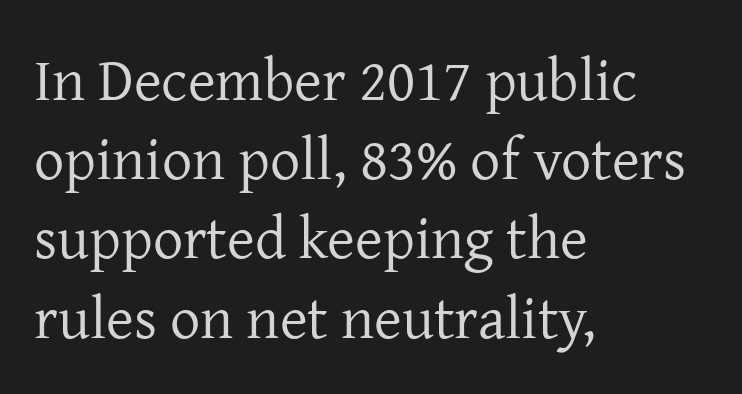
Q: Is the text bold? A: No.
Q: Is the text italic (slanted)? A: No, it is upright.
Q: Is the typeface a serif or a sans-serif typeface? A: Serif.
Q: Is the text underlined? A: No.
Q: How is the paragraph aligned? A: Left-aligned.
Q: Is the spacing between letters normal or unusually wide? A: Normal.
Q: Is the spacing between lines tight, normal or loose? A: Normal.
Q: Width (condensed, normal, or wide)? A: Normal.
Q: Stroke contrast? A: Low.
Q: x-height? A: Medium.
Q: Monospaced? A: No.
